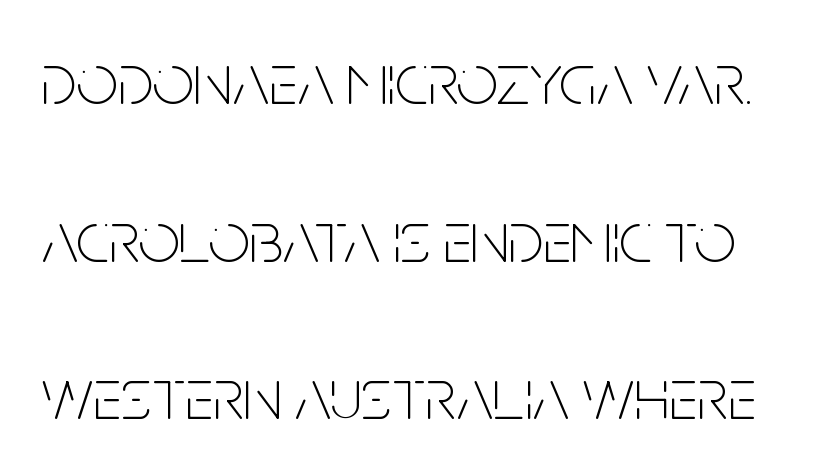
The image shows 73 px thin, condensed sans-serif type, upright; set loose line spacing (2.16x), normal letter spacing, not underlined; low stroke contrast and a large x-height.
